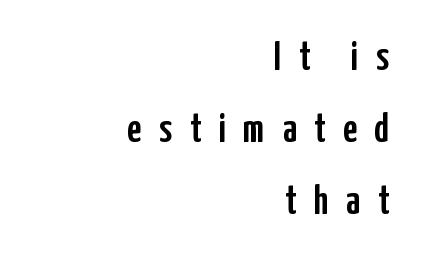
The image shows 40 px condensed sans-serif type, upright; set right-aligned, line spacing 1.8x, unusually wide letter spacing (+0.44 em), not underlined; low stroke contrast and a medium x-height.
